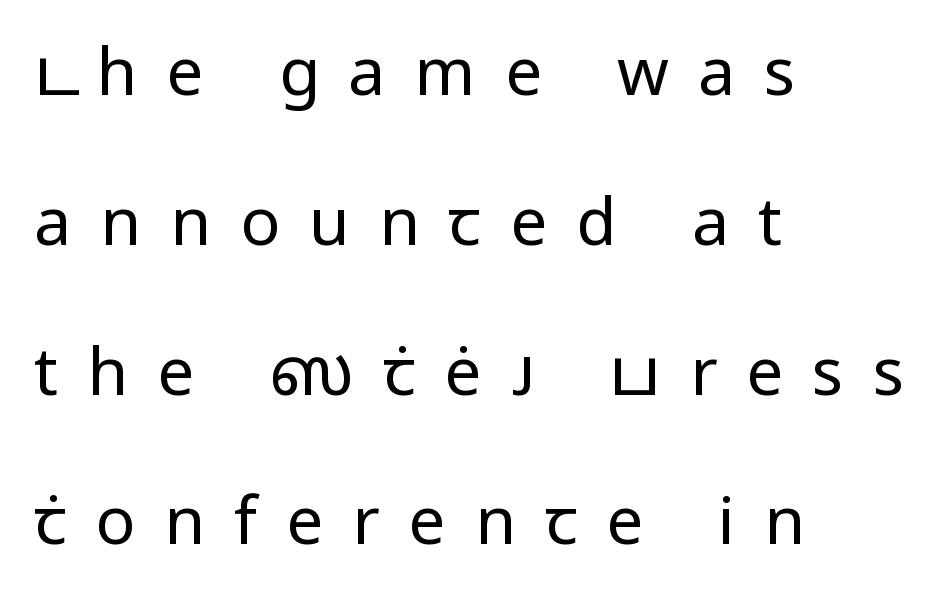
{"serif": "no", "italic": "no", "bold": "no", "weight": "regular", "width": "normal", "stroke_contrast": "low", "x_height": "medium", "monospaced": "no", "underline": "no", "align": "left", "line_spacing": "loose", "line_spacing_ratio": 2.27, "letter_spacing": "wide", "letter_spacing_em": 0.44, "glyph_px": 66}
